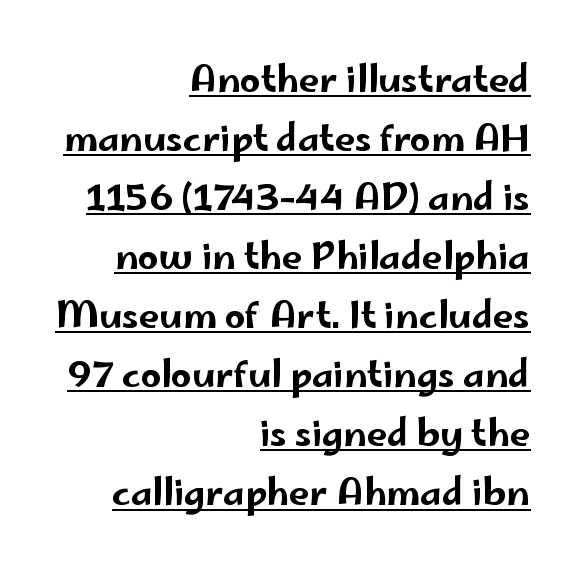
{"serif": "no", "italic": "no", "width": "wide", "stroke_contrast": "low", "x_height": "small", "monospaced": "no", "underline": "yes", "align": "right", "line_spacing": "normal", "line_spacing_ratio": 1.64, "letter_spacing": "normal", "letter_spacing_em": 0.0, "glyph_px": 36}
